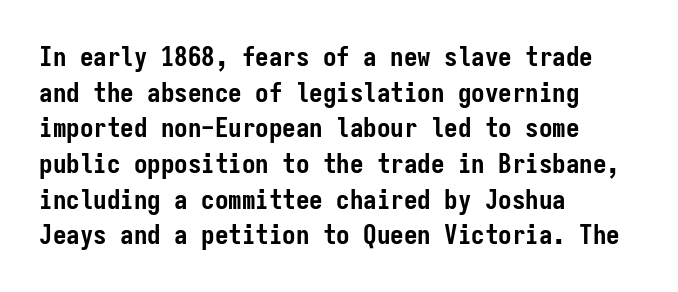
Q: Is the text bold? A: Yes.
Q: Is the text italic (slanted)? A: No, it is upright.
Q: Is the text underlined? A: No.
Q: How is the paragraph aligned? A: Left-aligned.
Q: Is the spacing between letters normal or unusually wide? A: Normal.
Q: Is the spacing between lines tight, normal or loose? A: Normal.
